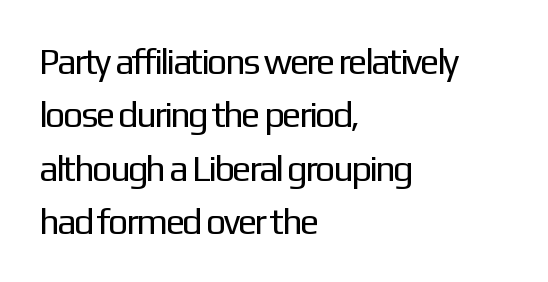
Q: Is the text bold? A: No.
Q: Is the text italic (slanted)? A: No, it is upright.
Q: Is the typeface a serif or a sans-serif typeface? A: Sans-serif.
Q: Is the text underlined? A: No.
Q: How is the paragraph aligned? A: Left-aligned.
Q: Is the spacing between letters normal or unusually wide? A: Normal.
Q: Is the spacing between lines tight, normal or loose? A: Normal.
Q: Width (condensed, normal, or wide)? A: Normal.
Q: Stroke contrast? A: Low.
Q: x-height? A: Medium.
Q: Monospaced? A: No.
